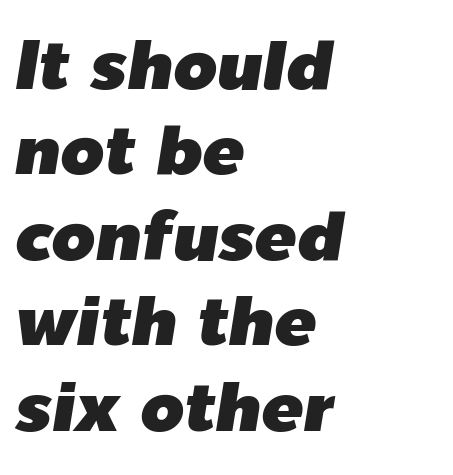
Q: Is the text italic (slanted)? A: Yes, it leans right by about 9 degrees.
Q: Is the text underlined? A: No.
Q: How is the paragraph aligned? A: Left-aligned.
Q: Is the spacing between letters normal or unusually wide? A: Normal.
Q: Width (condensed, normal, or wide)? A: Normal.
Q: Stroke contrast? A: Low.
Q: x-height? A: Medium.
Q: Monospaced? A: No.
